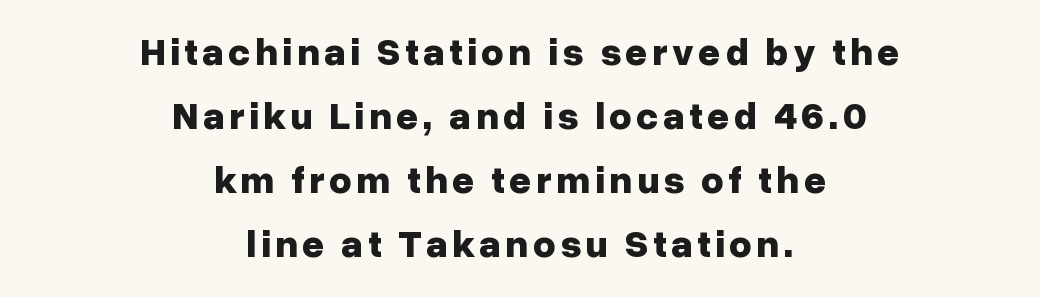
Q: Is the text bold? A: Yes.
Q: Is the text italic (slanted)? A: No, it is upright.
Q: Is the typeface a serif or a sans-serif typeface? A: Sans-serif.
Q: Is the text underlined? A: No.
Q: How is the paragraph aligned? A: Centered.
Q: Is the spacing between lines tight, normal or loose? A: Normal.
Q: Width (condensed, normal, or wide)? A: Normal.
Q: Stroke contrast? A: Low.
Q: x-height? A: Medium.
Q: Monospaced? A: No.
